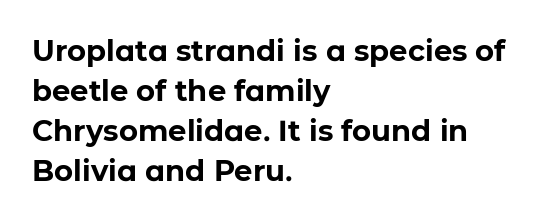
{"serif": "no", "italic": "no", "bold": "yes", "weight": "bold", "width": "normal", "stroke_contrast": "low", "x_height": "medium", "monospaced": "no", "underline": "no", "align": "left", "line_spacing": "normal", "line_spacing_ratio": 1.38, "letter_spacing": "normal", "letter_spacing_em": 0.0, "glyph_px": 29}
